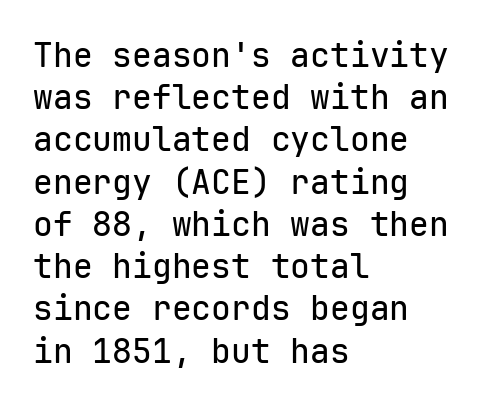
{"serif": "no", "italic": "no", "width": "normal", "stroke_contrast": "low", "x_height": "medium", "monospaced": "yes", "underline": "no", "align": "left", "line_spacing": "normal", "line_spacing_ratio": 1.28, "letter_spacing": "normal", "letter_spacing_em": 0.0, "glyph_px": 33}
